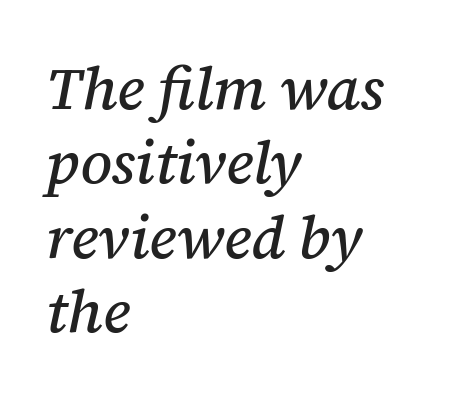
Q: Is the text italic (slanted)? A: Yes, it leans right by about 12 degrees.
Q: Is the typeface a serif or a sans-serif typeface? A: Serif.
Q: Is the text underlined? A: No.
Q: How is the paragraph aligned? A: Left-aligned.
Q: Is the spacing between letters normal or unusually wide? A: Normal.
Q: Width (condensed, normal, or wide)? A: Normal.
Q: Stroke contrast? A: Medium.
Q: x-height? A: Medium.
Q: Monospaced? A: No.
